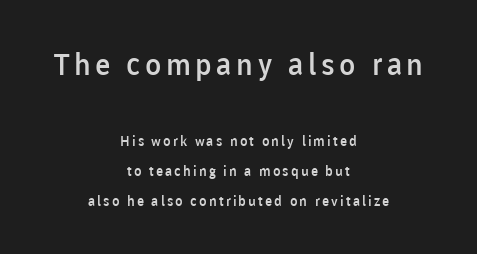
{"serif": "no", "italic": "no", "bold": "semi", "weight": "semibold", "width": "normal", "stroke_contrast": "low", "x_height": "medium", "monospaced": "no", "underline": "no", "align": "center", "line_spacing": "loose", "line_spacing_ratio": 2.14, "larger_block": "first", "size_ratio": 2.14, "glyph_px": 30}
